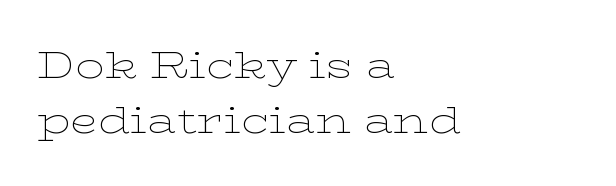
Q: Is the text bold? A: No.
Q: Is the text italic (slanted)? A: No, it is upright.
Q: Is the typeface a serif or a sans-serif typeface? A: Serif.
Q: Is the text underlined? A: No.
Q: How is the paragraph aligned? A: Left-aligned.
Q: Is the spacing between letters normal or unusually wide? A: Normal.
Q: Is the spacing between lines tight, normal or loose? A: Normal.
Q: Width (condensed, normal, or wide)? A: Wide.
Q: Stroke contrast? A: Low.
Q: x-height? A: Medium.
Q: Monospaced? A: No.
